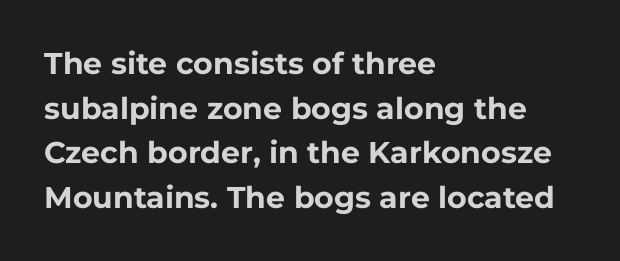
{"serif": "no", "italic": "no", "bold": "yes", "weight": "bold", "width": "normal", "stroke_contrast": "low", "x_height": "medium", "monospaced": "no", "underline": "no", "align": "left", "line_spacing": "normal", "line_spacing_ratio": 1.49, "letter_spacing": "normal", "letter_spacing_em": 0.0, "glyph_px": 30}
